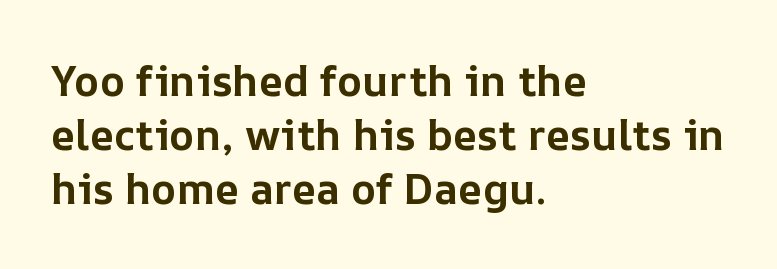
{"italic": "no", "bold": "yes", "weight": "bold", "width": "normal", "stroke_contrast": "low", "x_height": "medium", "monospaced": "no", "underline": "no", "align": "left", "line_spacing": "normal", "line_spacing_ratio": 1.29, "letter_spacing": "normal", "letter_spacing_em": 0.0, "glyph_px": 42}
